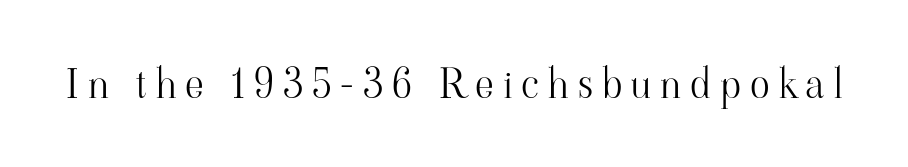
Q: Is the text bold? A: No.
Q: Is the text italic (slanted)? A: No, it is upright.
Q: Is the typeface a serif or a sans-serif typeface? A: Serif.
Q: Is the text underlined? A: No.
Q: Is the spacing between letters normal or unusually wide? A: Unusually wide.
Q: Width (condensed, normal, or wide)? A: Normal.
Q: Stroke contrast? A: High.
Q: x-height? A: Small.
Q: Monospaced? A: No.
